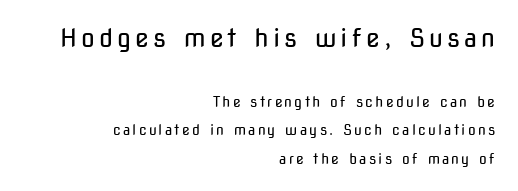
{"italic": "no", "bold": "no", "underline": "no", "align": "right", "line_spacing": "loose", "line_spacing_ratio": 2.01, "larger_block": "first", "size_ratio": 1.79, "glyph_px": 25}
